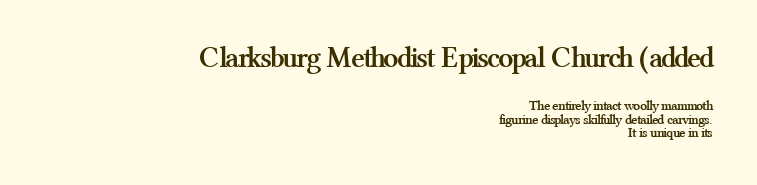
{"serif": "yes", "italic": "no", "bold": "yes", "weight": "semibold", "width": "normal", "stroke_contrast": "medium", "x_height": "medium", "monospaced": "no", "underline": "no", "align": "right", "line_spacing": "tight", "line_spacing_ratio": 0.99, "letter_spacing": "normal", "letter_spacing_em": 0.0, "larger_block": "first", "size_ratio": 2.14, "glyph_px": 30}
